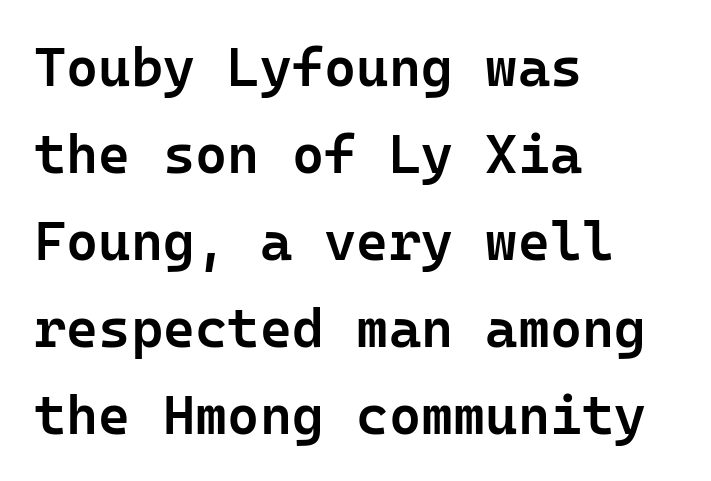
The image shows 55 px semibold sans-serif type, upright; set left-aligned, normal line spacing (1.58x), normal letter spacing, not underlined; low stroke contrast and a medium x-height.
